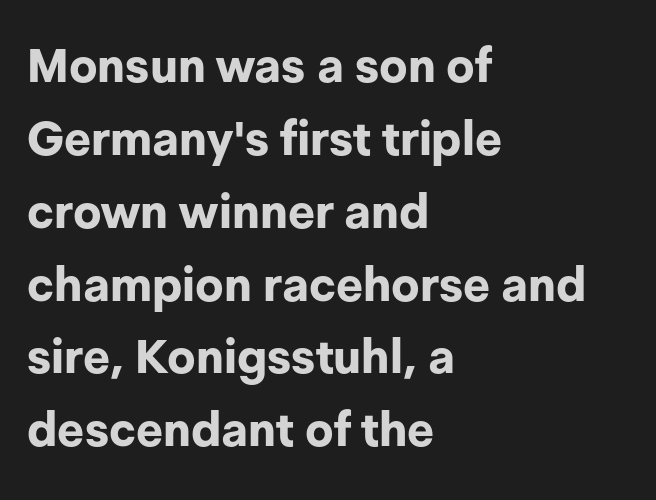
The image shows 47 px bold sans-serif type, upright; set left-aligned, normal line spacing (1.55x), normal letter spacing, not underlined; low stroke contrast and a medium x-height.
